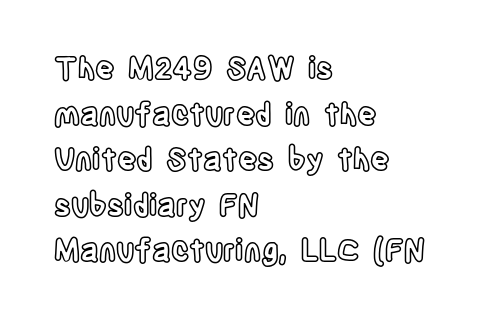
{"italic": "no", "width": "condensed", "x_height": "large", "monospaced": "no", "underline": "no", "align": "left", "line_spacing": "normal", "line_spacing_ratio": 1.52, "letter_spacing": "normal", "letter_spacing_em": 0.0, "glyph_px": 30}
